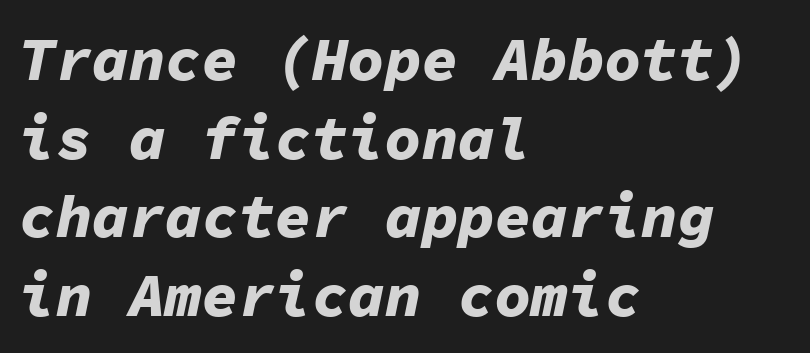
{"italic": "yes", "lean": "right", "slant_degrees": 11, "bold": "yes", "weight": "bold", "width": "normal", "stroke_contrast": "low", "x_height": "medium", "monospaced": "yes", "underline": "no", "align": "left", "line_spacing": "normal", "line_spacing_ratio": 1.29, "letter_spacing": "normal", "letter_spacing_em": 0.0, "glyph_px": 61}
